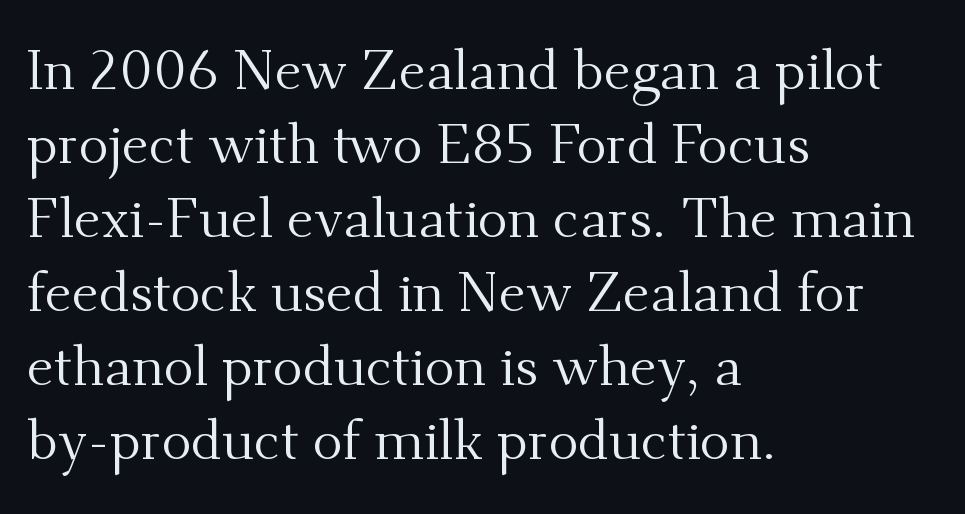
{"serif": "yes", "italic": "no", "bold": "no", "weight": "regular", "width": "normal", "stroke_contrast": "medium", "x_height": "small", "monospaced": "no", "underline": "no", "align": "left", "line_spacing": "normal", "line_spacing_ratio": 1.32, "letter_spacing": "normal", "letter_spacing_em": 0.0, "glyph_px": 56}
